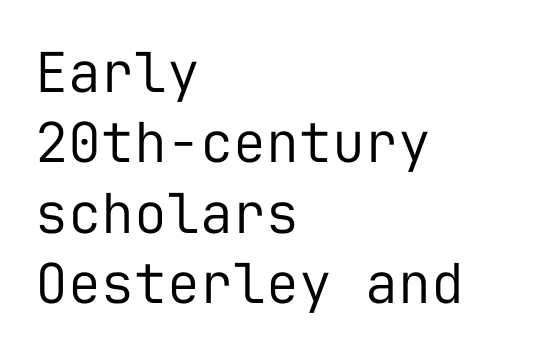
Tall strokes in this sample are plumb rather than angled. Left-aligned paragraph, ragged on the right. Weight: in the light-to-regular range. Is this a fixed-width face? Yes — each glyph sits in an identical cell. The passage shown is not underscored anywhere. These lines keep a tight, regular rhythm from letter to letter.
